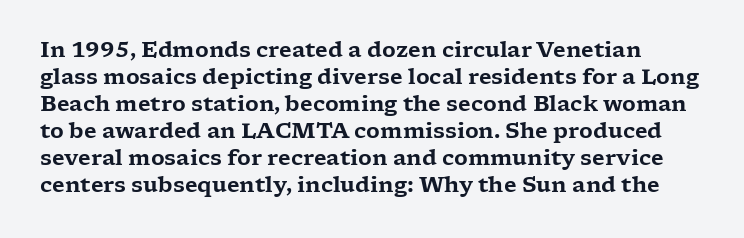
{"italic": "no", "underline": "no", "line_spacing": "normal", "line_spacing_ratio": 1.29, "letter_spacing": "normal", "letter_spacing_em": 0.0, "glyph_px": 21}
